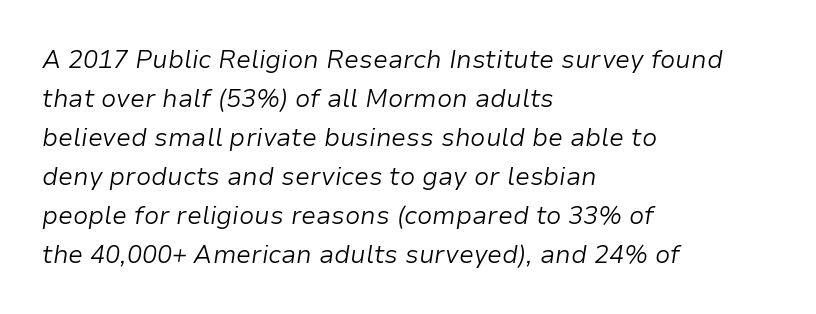
The image shows 25 px text type, italic (leaning right); set left-aligned, normal line spacing (1.56x), normal letter spacing, not underlined.
